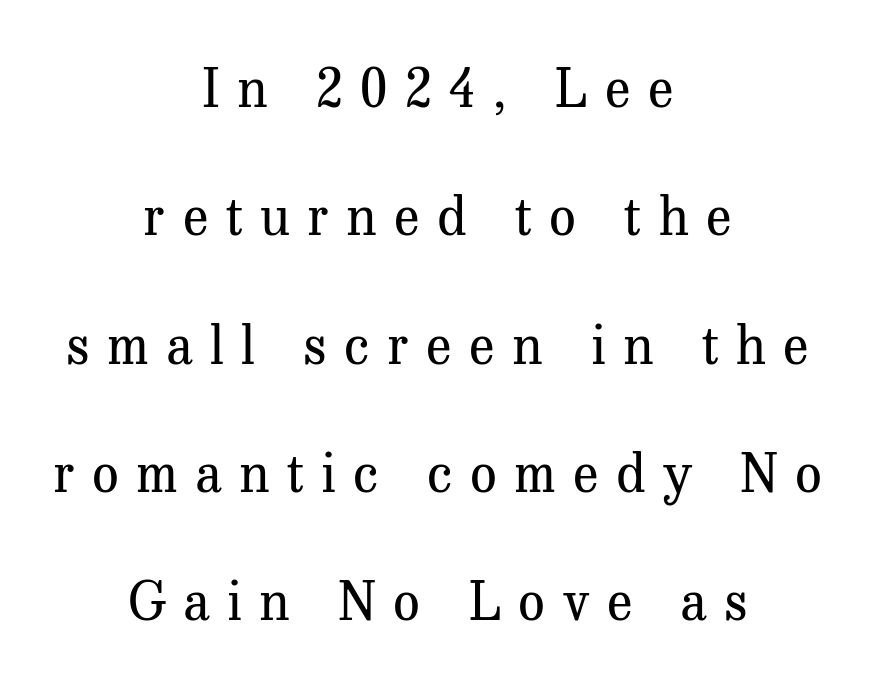
Honestly, the rows look like they've been pulled way apart. Is the type heavy? It reads as light-to-regular instead. It's the straight-up-and-down kind of type. Think of a printed novel: that variable character pitch is what you see here.
